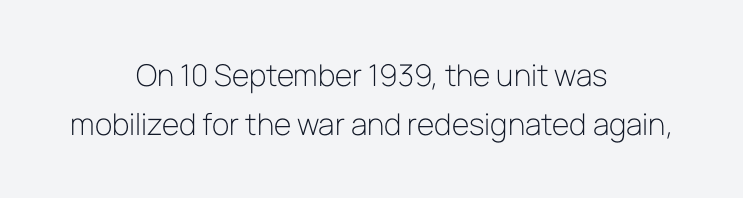
The image shows 30 px light sans-serif type, upright; set centered, normal line spacing (1.63x), normal letter spacing, not underlined; low stroke contrast and a medium x-height.
